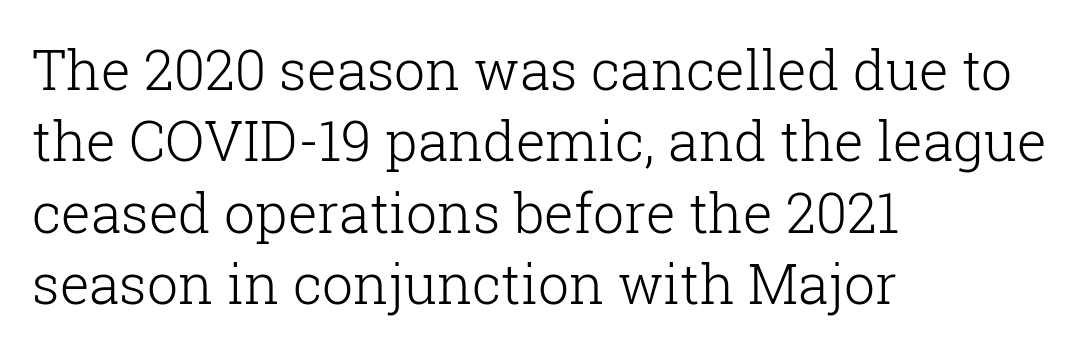
Leading matches the norm, producing a regular column. Every character sits straight up, as roman type does. The strokes carry an ordinary text weight at most. This sample has the flowing, uneven cadence of proportional lettering.
